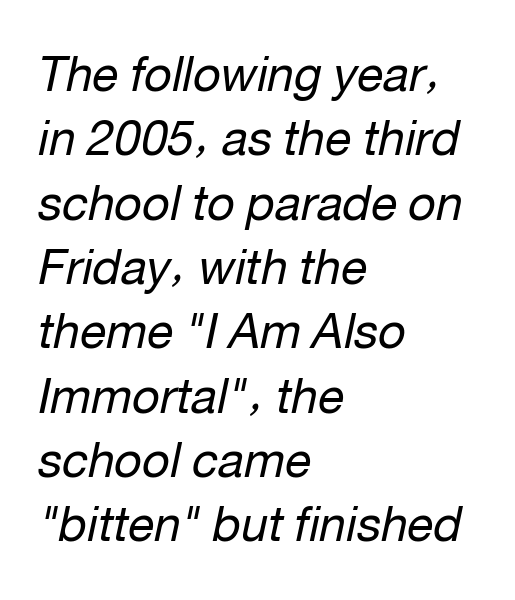
Q: Is the text bold? A: No.
Q: Is the text italic (slanted)? A: Yes, it leans right by about 12 degrees.
Q: Is the text underlined? A: No.
Q: How is the paragraph aligned? A: Left-aligned.
Q: Is the spacing between letters normal or unusually wide? A: Normal.
Q: Is the spacing between lines tight, normal or loose? A: Normal.
Q: Width (condensed, normal, or wide)? A: Normal.
Q: Stroke contrast? A: Low.
Q: x-height? A: Medium.
Q: Monospaced? A: No.
